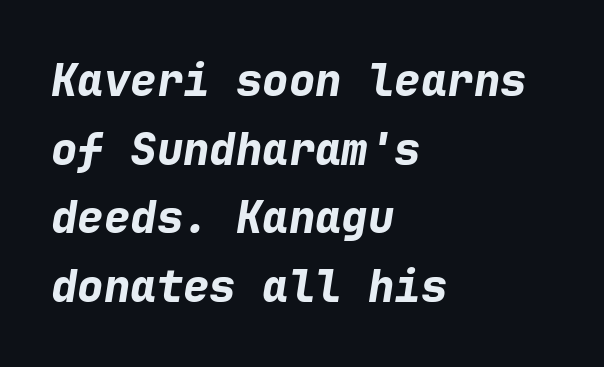
Emphasis by weight is at full strength: bold. Just letters on the line, the space beneath them empty. The typography opts for an oblique posture over an upright one. The lines are quadded left. Spacing verdict: monospaced, one width for all characters.
